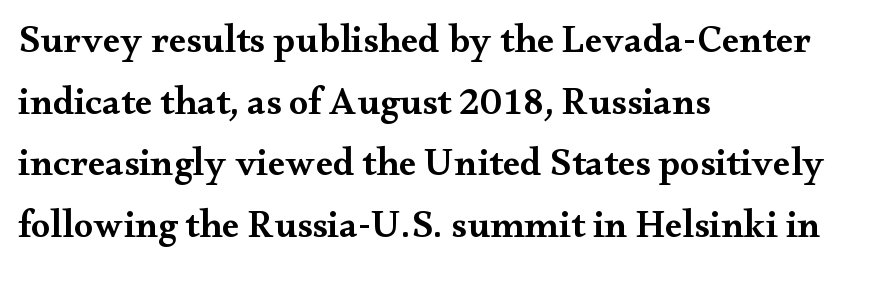
Serif or sans? Serif — the stroke terminals have little feet. You could not count columns in this text — the font is proportionally spaced. The lines are quadded left. Evenly set lines give the paragraph a standard silhouette. A typesetter would mark this as roman, not italic. Descender tails drop into unmarked territory.
